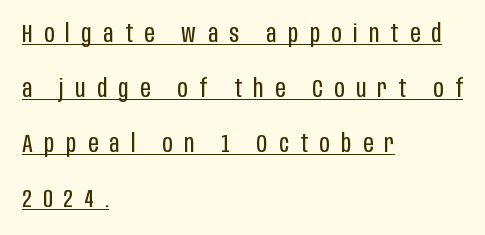
{"italic": "no", "bold": "no", "underline": "yes", "align": "left", "line_spacing": "loose", "line_spacing_ratio": 2.2, "letter_spacing": "wide", "letter_spacing_em": 0.46, "glyph_px": 25}
